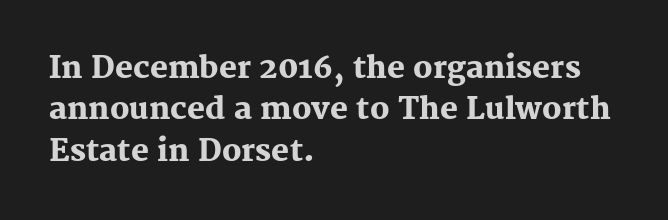
{"serif": "yes", "italic": "no", "bold": "yes", "weight": "heavy", "width": "normal", "stroke_contrast": "medium", "x_height": "medium", "monospaced": "no", "underline": "no", "align": "left", "line_spacing": "normal", "line_spacing_ratio": 1.38, "letter_spacing": "normal", "letter_spacing_em": 0.0, "glyph_px": 30}
